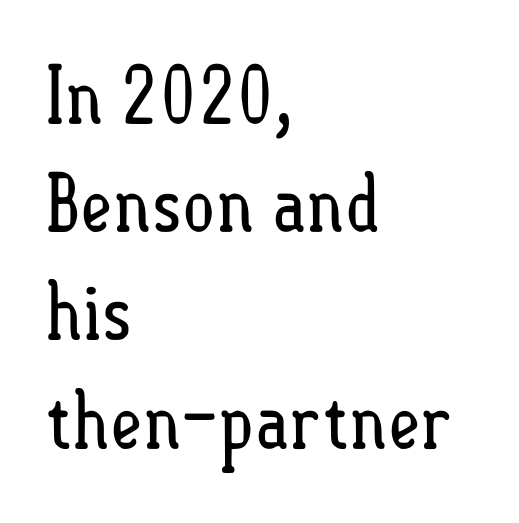
{"italic": "no", "bold": "no", "weight": "regular", "width": "condensed", "stroke_contrast": "low", "x_height": "small", "monospaced": "no", "underline": "no", "align": "left", "line_spacing": "normal", "line_spacing_ratio": 1.37, "letter_spacing": "normal", "letter_spacing_em": 0.0, "glyph_px": 79}
